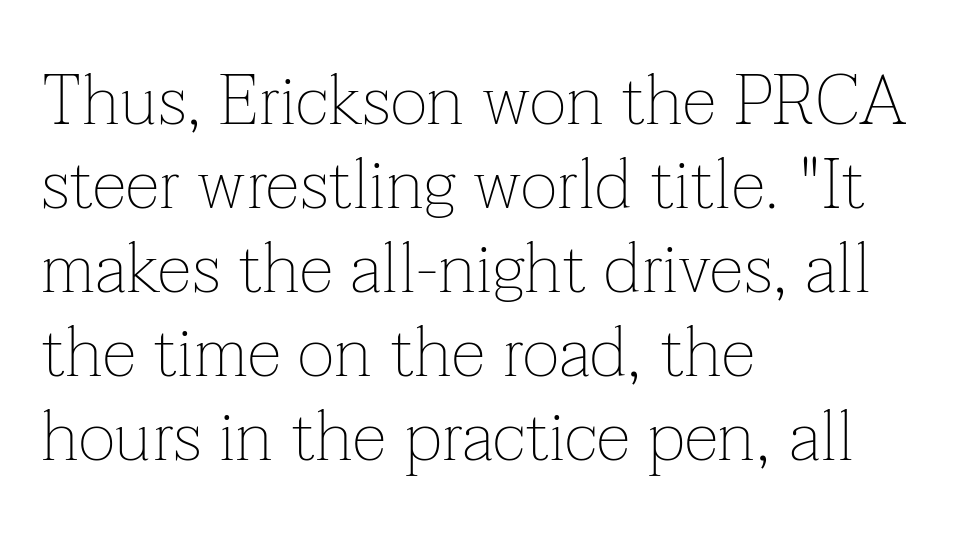
Q: Is the text bold? A: No.
Q: Is the text italic (slanted)? A: No, it is upright.
Q: Is the typeface a serif or a sans-serif typeface? A: Serif.
Q: Is the text underlined? A: No.
Q: How is the paragraph aligned? A: Left-aligned.
Q: Is the spacing between letters normal or unusually wide? A: Normal.
Q: Width (condensed, normal, or wide)? A: Normal.
Q: Stroke contrast? A: Low.
Q: x-height? A: Medium.
Q: Monospaced? A: No.
